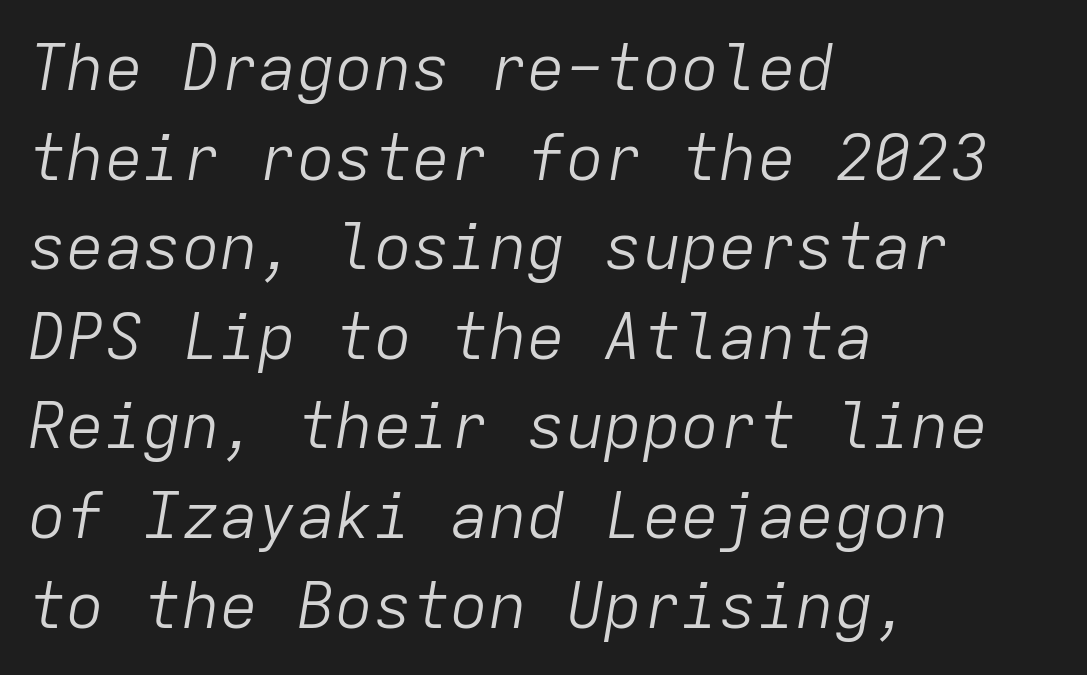
The image shows 64 px light type, italic (leaning right), monospaced; set left-aligned, normal line spacing (1.4x), normal letter spacing, not underlined; low stroke contrast and a medium x-height.
